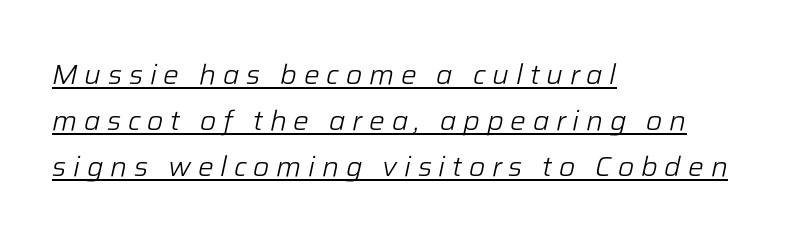
The image shows 28 px light type, italic (leaning right); set left-aligned, normal line spacing (1.64x), unusually wide letter spacing (+0.24 em), underlined; low stroke contrast and a medium x-height.
